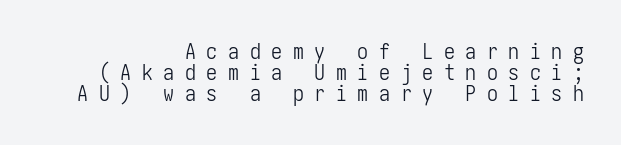
{"italic": "no", "bold": "no", "underline": "no", "align": "right", "line_spacing": "tight", "line_spacing_ratio": 0.96, "letter_spacing": "wide", "letter_spacing_em": 0.48, "glyph_px": 22}
